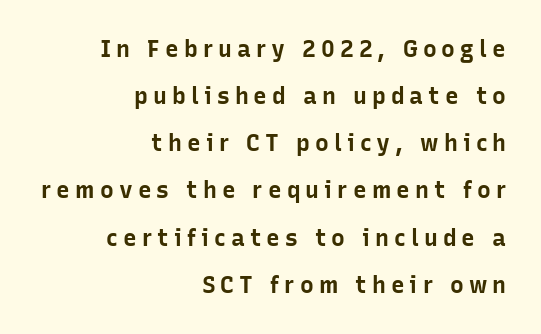
Clear beneath every line of the passage. The typesetter chose a ragged-left arrangement here. There is plenty of visible air inserted between adjacent glyphs. The rendering uses a bold face; every stroke is thick and dark. It's the straight-up-and-down kind of type. Leading: increased.
